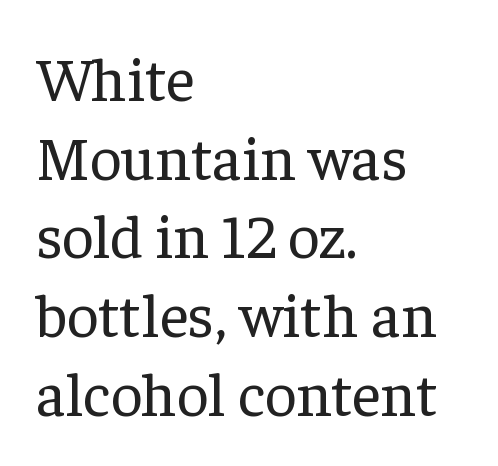
Observe the ordinary spacing: letters are neighbours, not strangers. A normal amount of white space separates one row of letters from the next. Horizontally, the lines are justified to the leading edge only. Stroke terminals: seriffed. Nobody drew a line under any word here. Ink coverage per letter is moderate at most.
